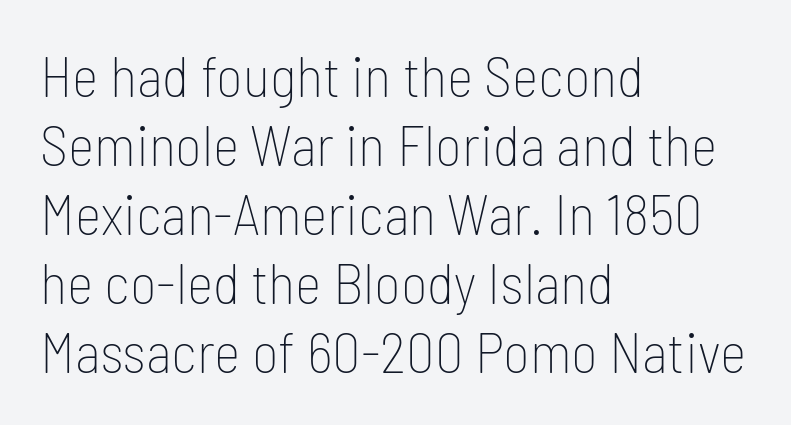
The paragraph shown leans on its left margin. Descender tails drop into unmarked territory. The gaps between neighbouring characters are ordinary and unremarkable. In terms of posture, this sample is upright. The typesetting does not lean heavy: it is not bold. Each letter's strokes conclude bluntly, with no projecting serifs.
